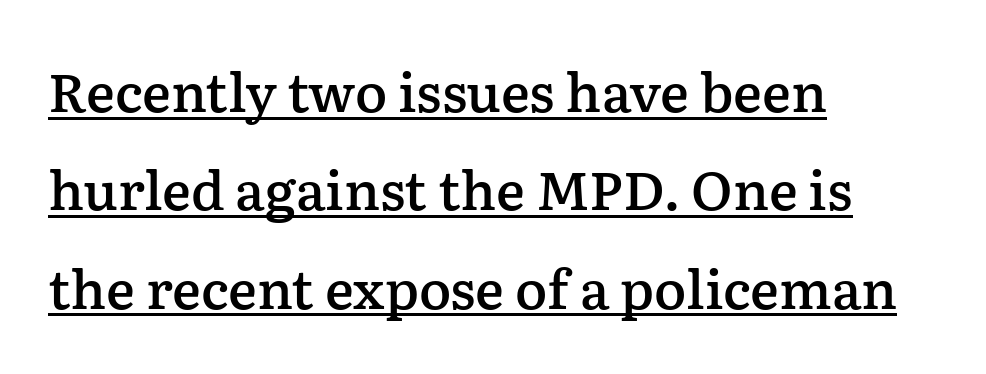
The face used here is proportionally spaced, like ordinary book or web type. Examine the stroke ends and you'll spot serifs. Italic: no, the glyphs are upright roman. In terms of weight, the rendering is demibold, just under bold.
